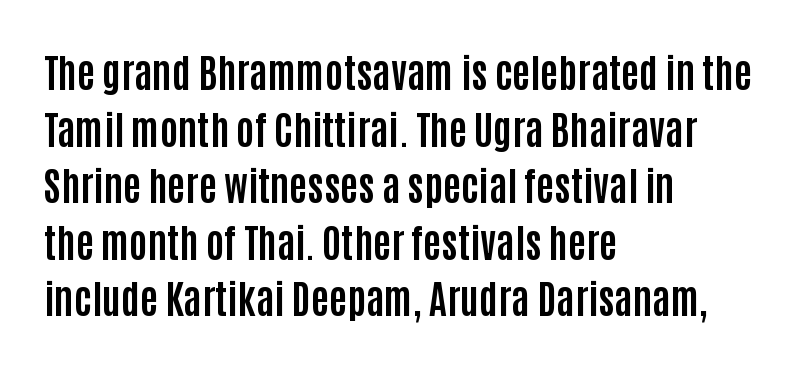
{"serif": "no", "italic": "no", "bold": "yes", "weight": "bold", "width": "condensed", "stroke_contrast": "low", "x_height": "large", "monospaced": "no", "underline": "no", "align": "left", "line_spacing": "normal", "line_spacing_ratio": 1.45, "letter_spacing": "normal", "letter_spacing_em": 0.0, "glyph_px": 39}
